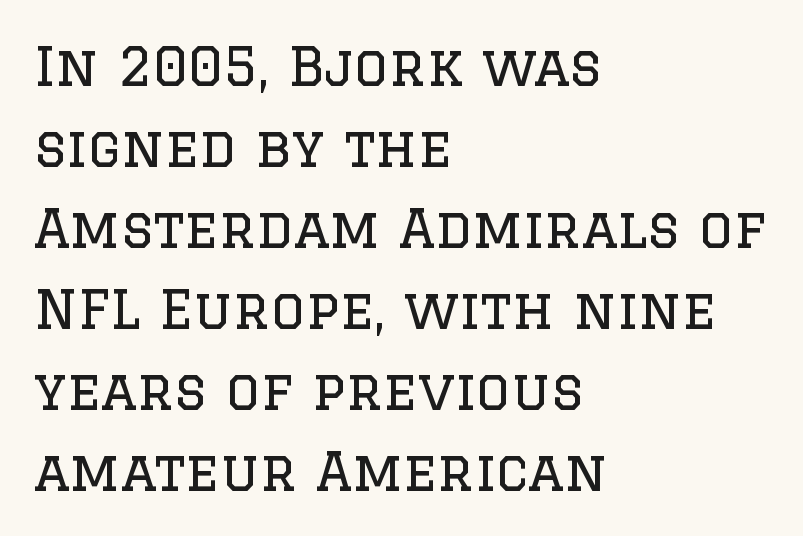
The words here are not underlined. Typographically, this falls in the serif category. If you measured baseline to baseline, you'd find a middling distance. This is the regular roman posture of the typeface.
